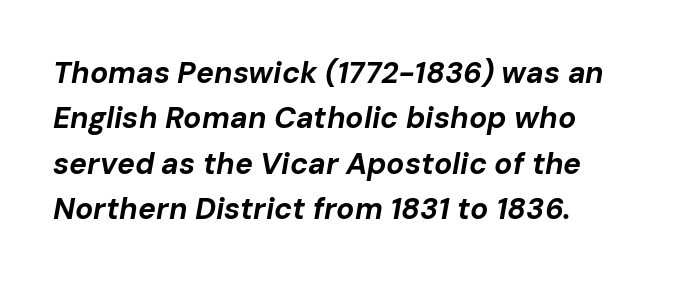
{"italic": "yes", "lean": "right", "slant_degrees": 10, "bold": "yes", "weight": "bold", "width": "normal", "stroke_contrast": "low", "x_height": "medium", "monospaced": "no", "underline": "no", "line_spacing": "normal", "line_spacing_ratio": 1.51, "letter_spacing": "normal", "letter_spacing_em": 0.0, "glyph_px": 30}
